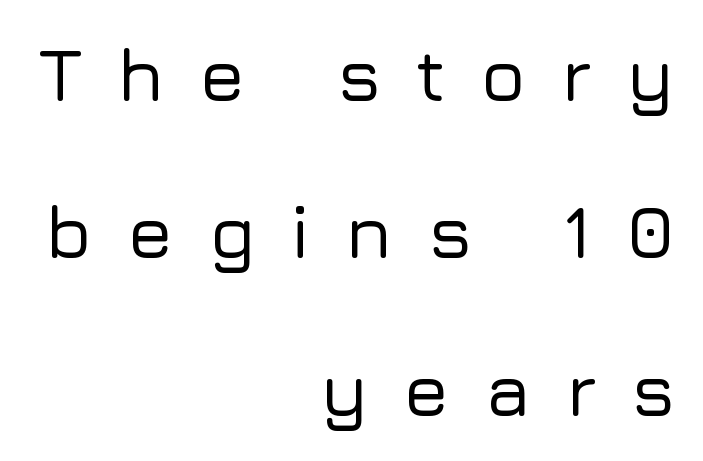
Q: Is the text italic (slanted)? A: No, it is upright.
Q: Is the typeface a serif or a sans-serif typeface? A: Sans-serif.
Q: Is the text underlined? A: No.
Q: How is the paragraph aligned? A: Right-aligned.
Q: Is the spacing between letters normal or unusually wide? A: Unusually wide.
Q: Is the spacing between lines tight, normal or loose? A: Loose.
Q: Width (condensed, normal, or wide)? A: Normal.
Q: Stroke contrast? A: Low.
Q: x-height? A: Medium.
Q: Monospaced? A: No.
